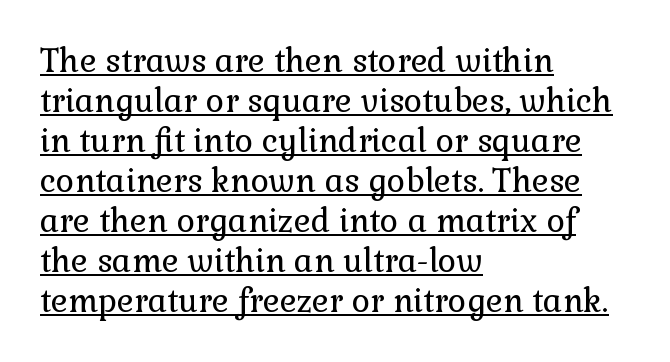
{"serif": "yes", "italic": "no", "bold": "no", "weight": "regular", "width": "normal", "stroke_contrast": "low", "x_height": "medium", "monospaced": "no", "underline": "yes", "align": "left", "line_spacing": "normal", "line_spacing_ratio": 1.25, "letter_spacing": "normal", "letter_spacing_em": 0.0, "glyph_px": 32}
